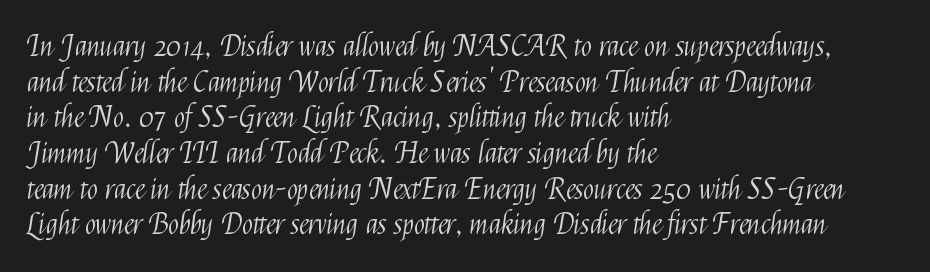
The gaps between neighbouring characters are ordinary and unremarkable. A classic flush-left, rag-right setting is used for this passage. These lines are rendered in a variable-pitch font. The glyphs are unaccompanied by any horizontal stroke below them.
